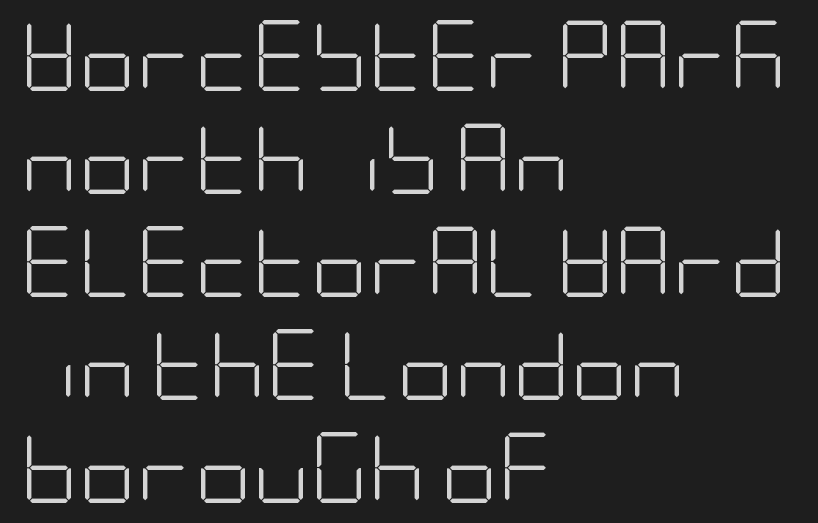
The image shows 71 px light, condensed sans-serif type, upright; set left-aligned, normal line spacing (1.45x), normal letter spacing, not underlined; low stroke contrast and a large x-height.
